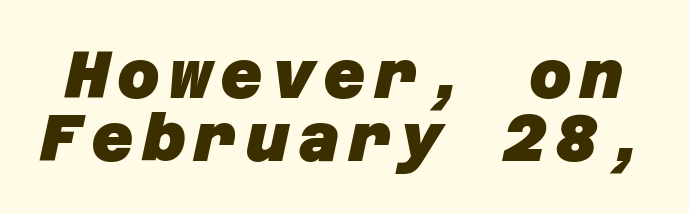
Q: Is the text bold? A: Yes.
Q: Is the typeface a serif or a sans-serif typeface? A: Sans-serif.
Q: Is the text underlined? A: No.
Q: Is the spacing between lines tight, normal or loose? A: Tight.
Q: Width (condensed, normal, or wide)? A: Normal.
Q: Stroke contrast? A: Low.
Q: x-height? A: Large.
